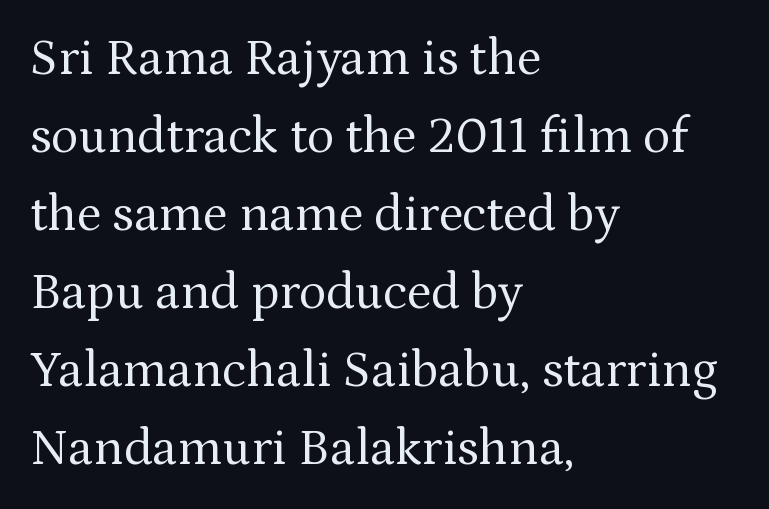
No heavy texture on the line: the type isn't bold. One-word summary of the alignment: left. The baseline area is clear. Does extra space separate the letters? No, they use regular spacing. The font family rendered here belongs to the serif group. This sample keeps an unexceptional amount of space between lines.
